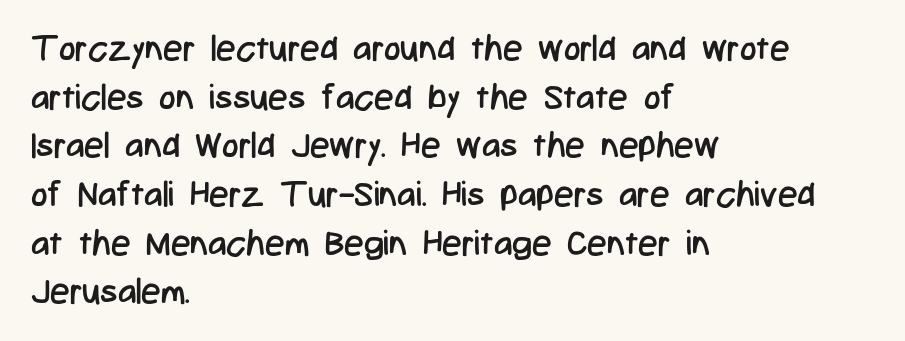
{"serif": "no", "italic": "no", "bold": "no", "weight": "regular", "width": "condensed", "stroke_contrast": "low", "x_height": "medium", "monospaced": "no", "underline": "no", "align": "left", "line_spacing": "normal", "line_spacing_ratio": 1.39, "letter_spacing": "normal", "letter_spacing_em": 0.0, "glyph_px": 35}
